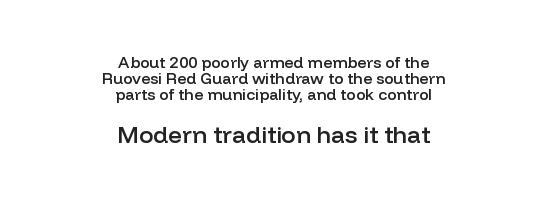
Q: Is the text bold? A: Semi-bold.
Q: Is the text italic (slanted)? A: No, it is upright.
Q: Is the text underlined? A: No.
Q: How is the paragraph aligned? A: Centered.
Q: Is the spacing between letters normal or unusually wide? A: Normal.
Q: Is the spacing between lines tight, normal or loose? A: Tight.
Q: Which block of text is set in a larger size, the first (top) or the second (bottom)? A: The second (bottom) one.
